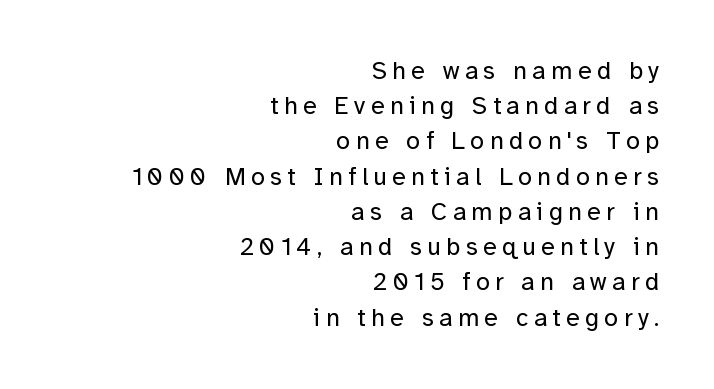
The image shows 25 px text type, upright; set right-aligned, normal line spacing (1.41x), unusually wide letter spacing (+0.22 em), not underlined.
